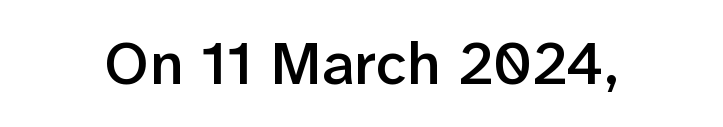
{"serif": "no", "italic": "no", "bold": "semi", "weight": "semibold", "width": "normal", "stroke_contrast": "low", "x_height": "medium", "monospaced": "no", "underline": "no", "letter_spacing": "normal", "letter_spacing_em": 0.0, "glyph_px": 61}
